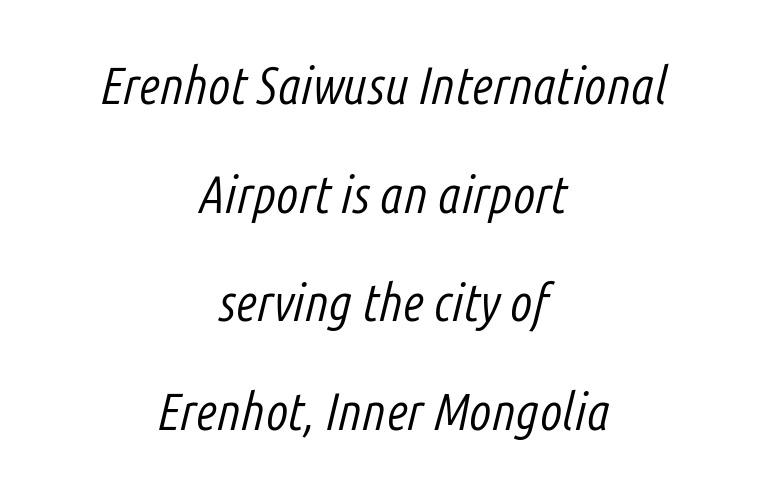
The image shows 52 px light, condensed type, italic (leaning right); set centered, loose line spacing (2.09x), normal letter spacing, not underlined; low stroke contrast and a medium x-height.
